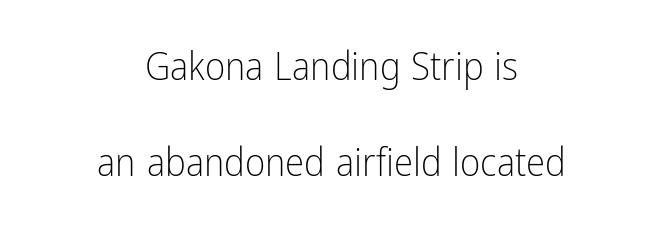
The image shows 39 px light, condensed sans-serif type, upright; set centered, loose line spacing (2.46x), normal letter spacing, not underlined; low stroke contrast and a medium x-height.
